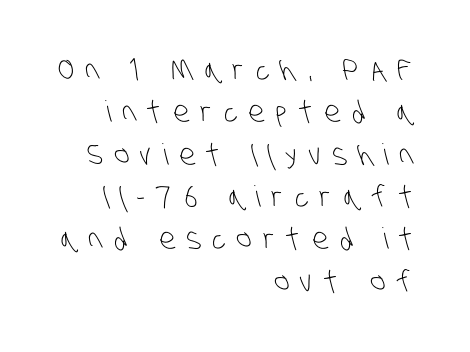
Q: Is the text bold? A: No.
Q: Is the typeface a serif or a sans-serif typeface? A: Sans-serif.
Q: Is the text underlined? A: No.
Q: How is the paragraph aligned? A: Right-aligned.
Q: Is the spacing between letters normal or unusually wide? A: Unusually wide.
Q: Is the spacing between lines tight, normal or loose? A: Normal.
Q: Width (condensed, normal, or wide)? A: Condensed.
Q: Stroke contrast? A: Low.
Q: x-height? A: Large.
Q: Monospaced? A: No.
